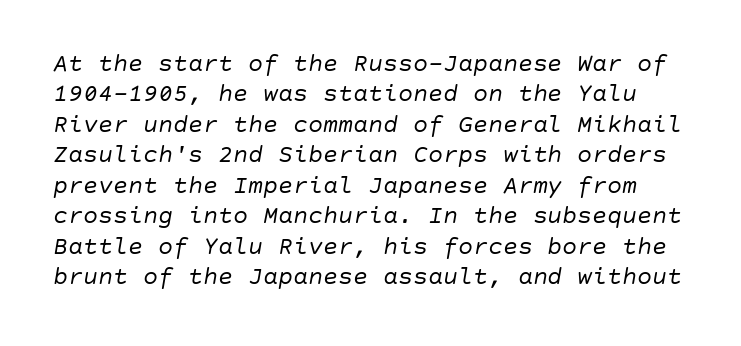
The font sits on the lighter half of the weight spectrum, regular included. Slanted lettering throughout. The gaps between neighbouring characters are ordinary and unremarkable. Plain, unruled lines of type.
